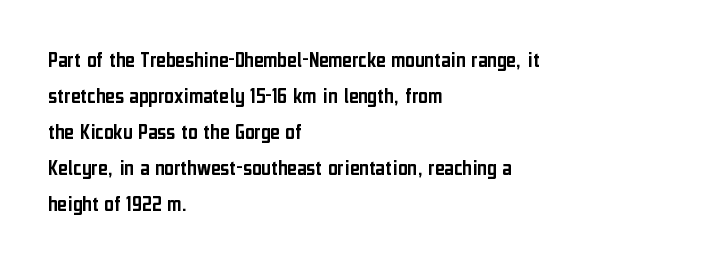
The passage shown has conventional tracking throughout. The axis of the letterforms is exactly vertical. In CSS terms this would be text-align: left. The area under the type is left untouched.
